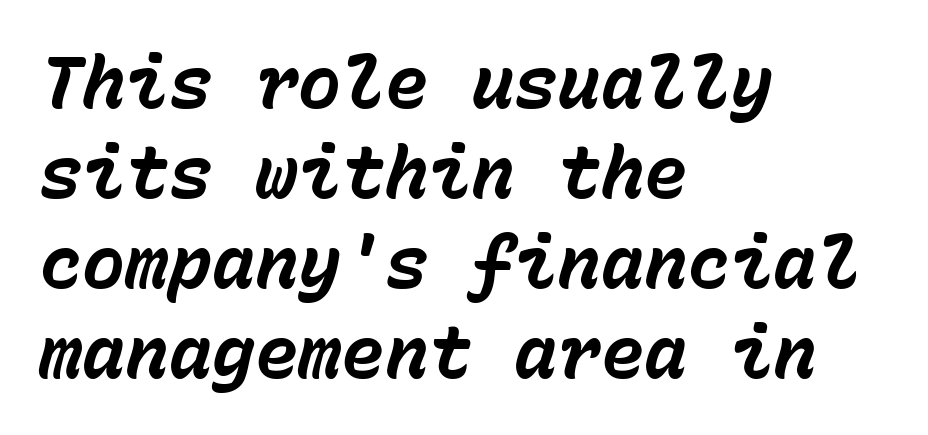
The image shows 72 px bold type, italic (leaning right), monospaced; set left-aligned, normal line spacing (1.25x), normal letter spacing, not underlined; low stroke contrast and a medium x-height.
